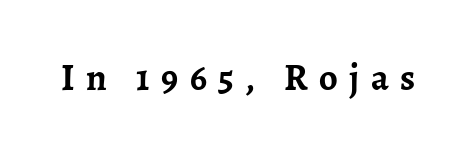
A typesetter would mark this as roman, not italic. The area under the type is left untouched. Pretty heavy lettering here — definitely bold. The face used here is rendered with a markedly widened letterfit. The letters carry serifs — small finishing strokes at the ends of their stems. Varying glyph widths throughout — classic text-font behaviour.
